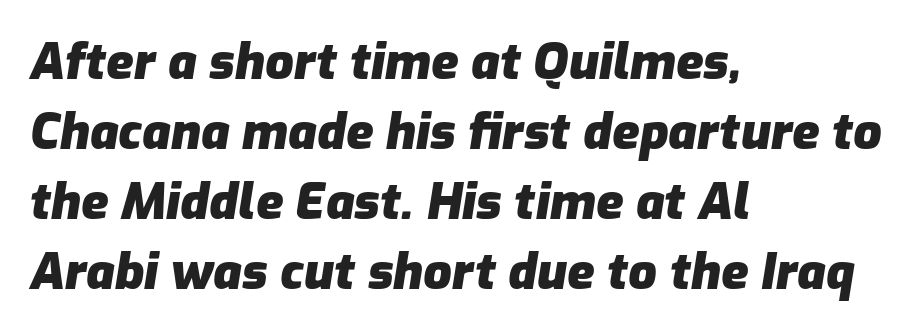
The rendering uses natural spacing where letterforms have individual widths. If you drew a line through each stem, it would be angled. The rendering uses a bold face; every stroke is thick and dark. There is no visible air inserted between adjacent glyphs. The strip under each line holds only bare page. The compositor pushed each line to the left boundary.
